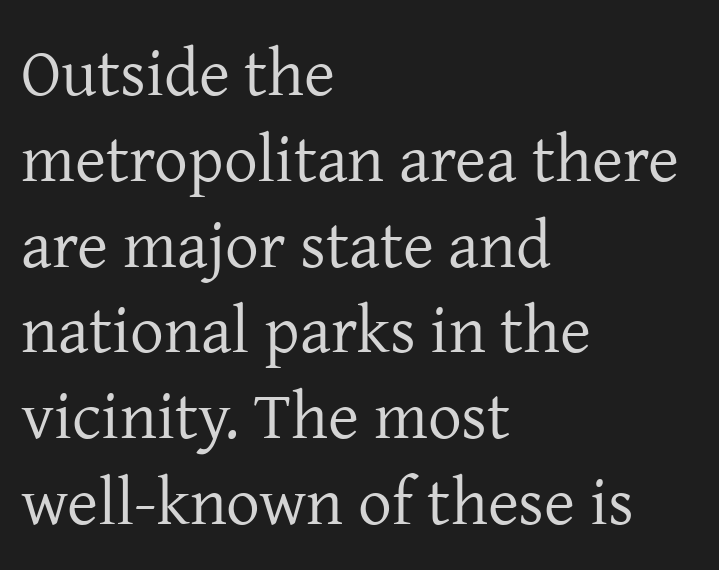
The image shows 67 px regular-weight serif type, upright; set left-aligned, normal line spacing (1.28x), normal letter spacing, not underlined; low stroke contrast and a medium x-height.
